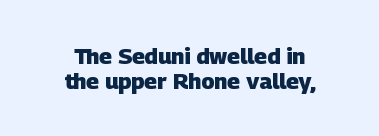
Q: Is the text bold? A: Yes.
Q: Is the text underlined? A: No.
Q: Is the spacing between letters normal or unusually wide? A: Normal.
Q: Is the spacing between lines tight, normal or loose? A: Tight.
